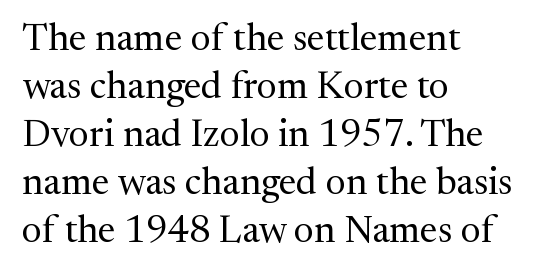
These lines are composed in type with serifs. The gaps between neighbouring characters are ordinary and unremarkable. Where is the straight margin? On the left. Does the lettering tilt? It doesn't — this is upright.
